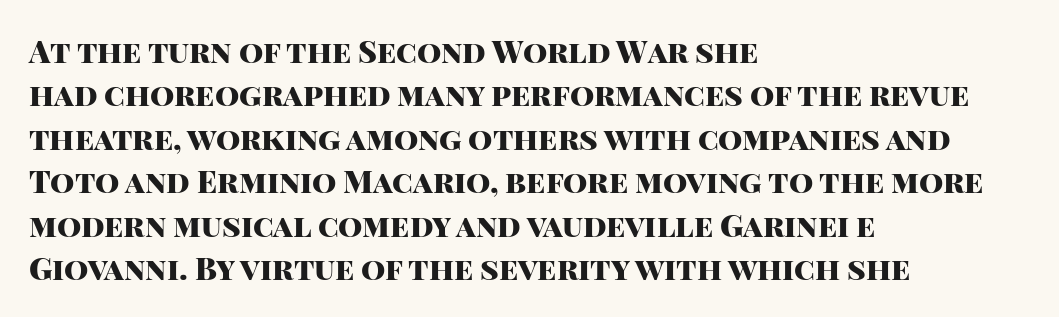
Proportional: the letters do not fall into vertical columns. How would I describe the line gaps? Plain and ordinary. Every stem runs plumb, perpendicular to the baseline. Strokes here are thick enough to call this a true bold.
